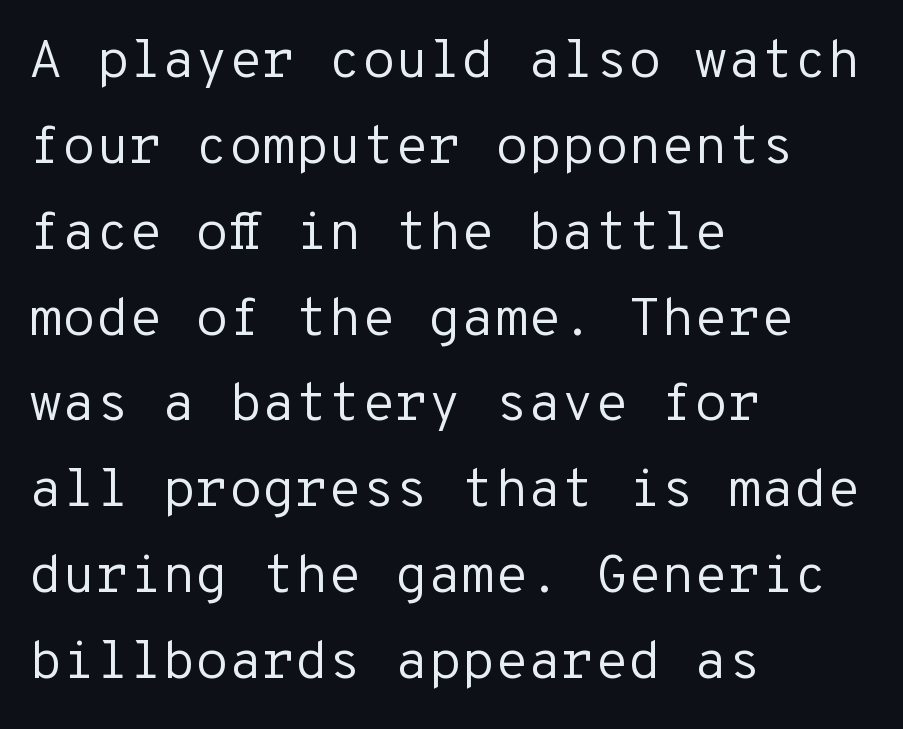
In terms of letterform style, serifs are entirely absent. Think of a typewriter: that constant character pitch is what you see here. The strokes carry an ordinary text weight at most. The typesetter chose a ragged-right arrangement here. In terms of letterspacing, this is plain default setting. Glance below the letters and you will spot only blank space.
